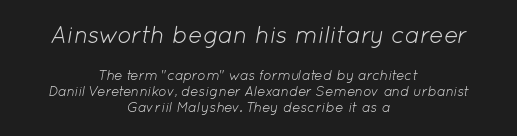
The compositor balanced each line on the midline. The letters in the upper block stand taller than those in the block below. The tracking reads as untouched default to a designer's eye. One glance says dense: line gaps are narrower than usual.
